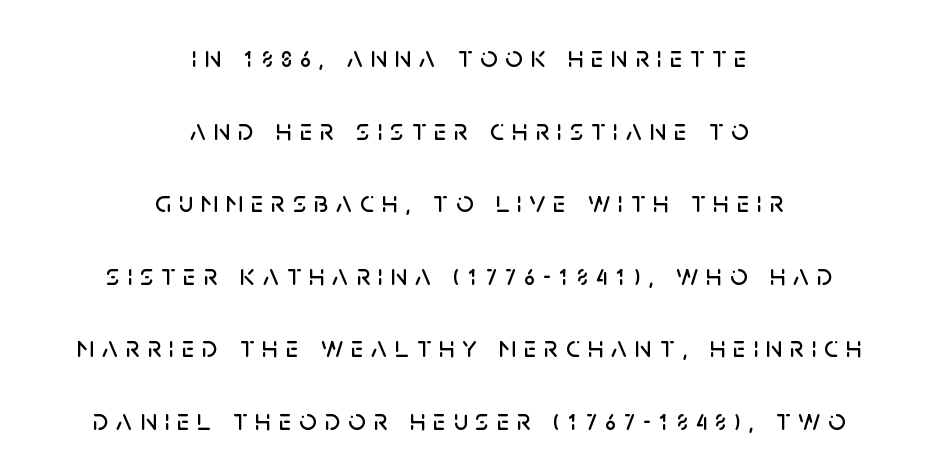
Q: Is the text italic (slanted)? A: No, it is upright.
Q: Is the typeface a serif or a sans-serif typeface? A: Sans-serif.
Q: Is the text underlined? A: No.
Q: How is the paragraph aligned? A: Centered.
Q: Is the spacing between letters normal or unusually wide? A: Unusually wide.
Q: Is the spacing between lines tight, normal or loose? A: Loose.
Q: Width (condensed, normal, or wide)? A: Normal.
Q: Stroke contrast? A: Low.
Q: x-height? A: Large.
Q: Monospaced? A: No.
